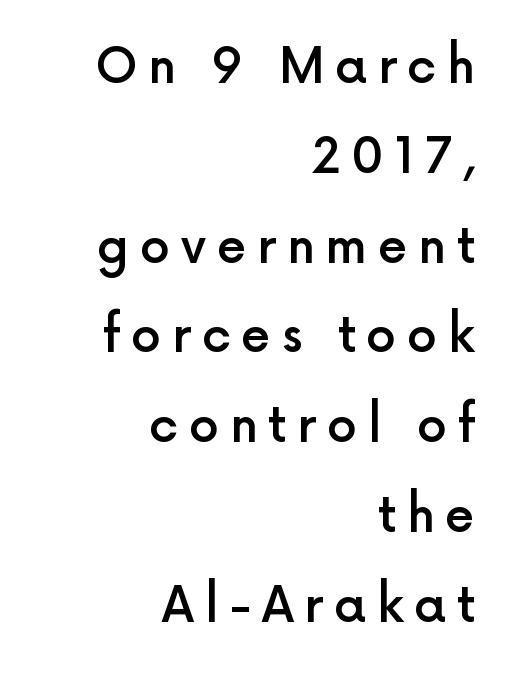
Q: Is the text bold? A: Semi-bold.
Q: Is the text italic (slanted)? A: No, it is upright.
Q: Is the typeface a serif or a sans-serif typeface? A: Sans-serif.
Q: Is the text underlined? A: No.
Q: How is the paragraph aligned? A: Right-aligned.
Q: Is the spacing between letters normal or unusually wide? A: Unusually wide.
Q: Width (condensed, normal, or wide)? A: Normal.
Q: x-height? A: Medium.
Q: Monospaced? A: No.
